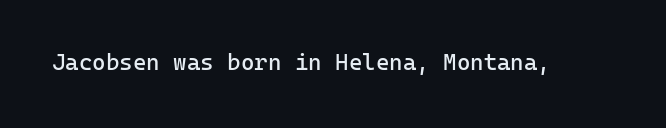
{"italic": "no", "bold": "no", "underline": "no", "letter_spacing": "normal", "letter_spacing_em": 0.0, "glyph_px": 23}
